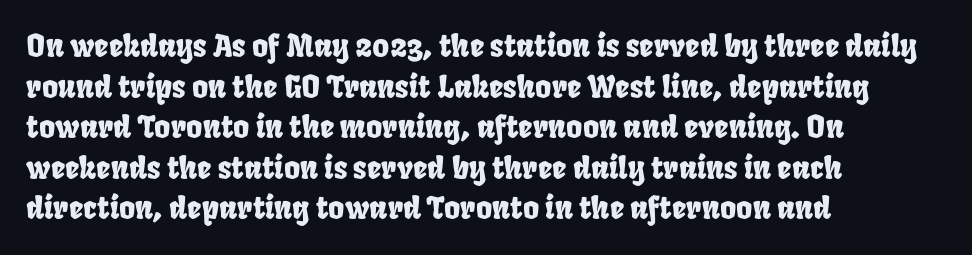
The image shows 31 px condensed type; set left-aligned, normal line spacing (1.31x), normal letter spacing, not underlined; low stroke contrast and a large x-height.
